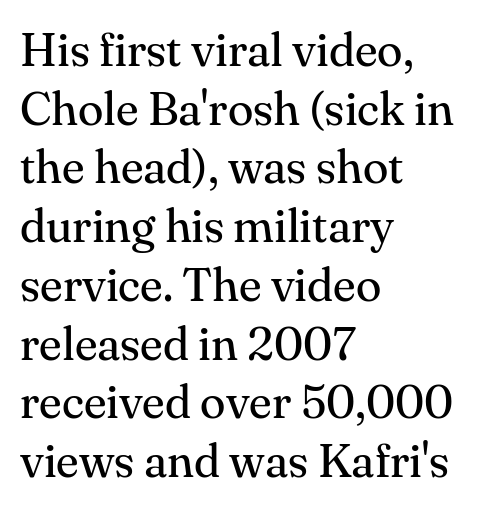
The weight would be labelled regular, book, light, or lighter still. Does extra space separate the letters? No, they use regular spacing. One-word summary of the alignment: left. A typesetter would mark this as roman, not italic. Yep, those are serifs on the letters. The passage shown is not underscored anywhere.
